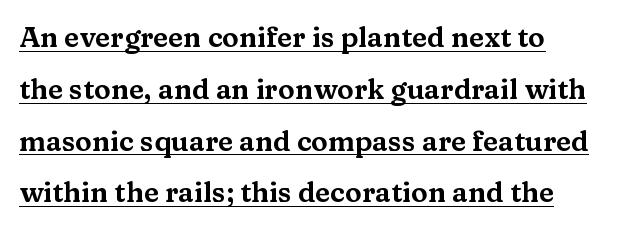
{"serif": "yes", "italic": "no", "width": "wide", "stroke_contrast": "medium", "x_height": "medium", "monospaced": "no", "underline": "yes", "align": "left", "line_spacing_ratio": 1.85, "letter_spacing": "normal", "letter_spacing_em": 0.0, "glyph_px": 28}
